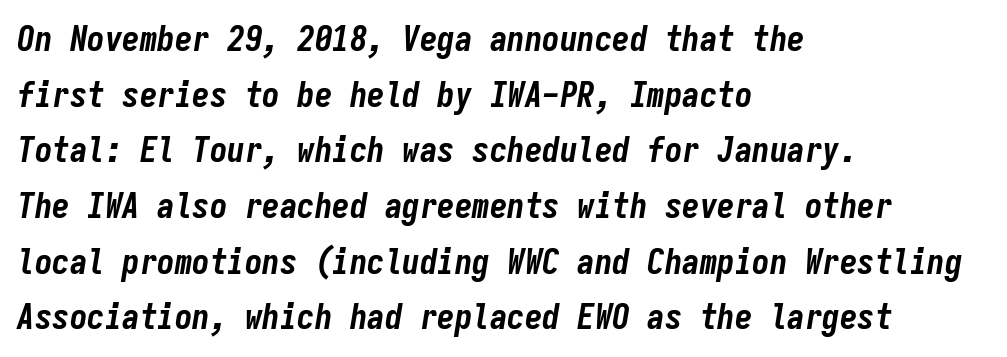
Think of a typewriter: that constant character pitch is what you see here. Plenty of ink on the page — the face is bold. Does the copy run flush right? No — it runs flush left. Whoever set this chose a conventional vertical rhythm. There's an unmistakable incline to the writing here. No word sits above an underline.
